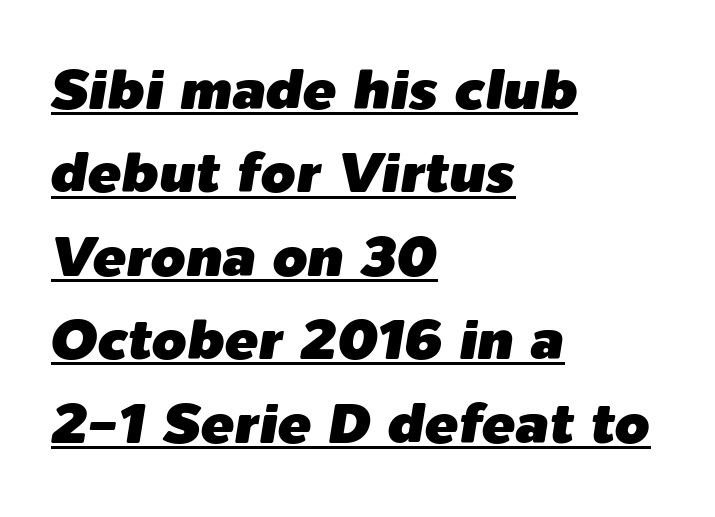
Visually the block forms a straight wall on the left and a jagged coastline on the right. The letters sit at their default tracking, neither squeezed nor spread. The passage shown is typed in a proportional face where columns would drift. Rendered with sloped, italic letterforms. Does a line run under the words? Yes, clearly. The designer left line spacing at the default.
